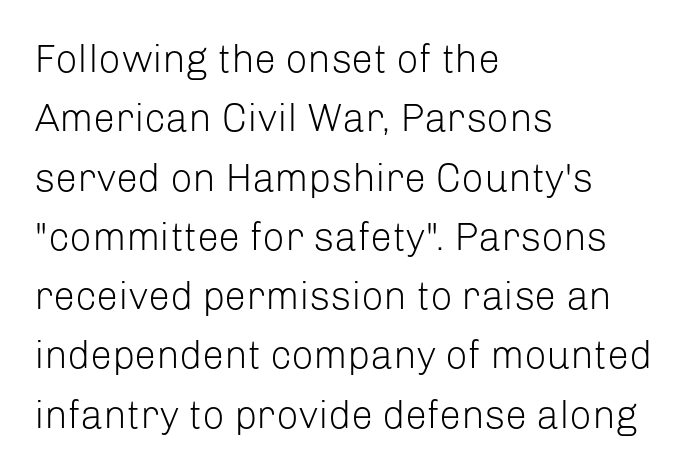
Serif or sans? Sans — the stroke terminals are bare. Does the lettering tilt? It doesn't — this is upright. The strip under each line holds only bare page. The strokes carry an ordinary text weight at most. Words appear dense and cohesive because spacing is normal.
